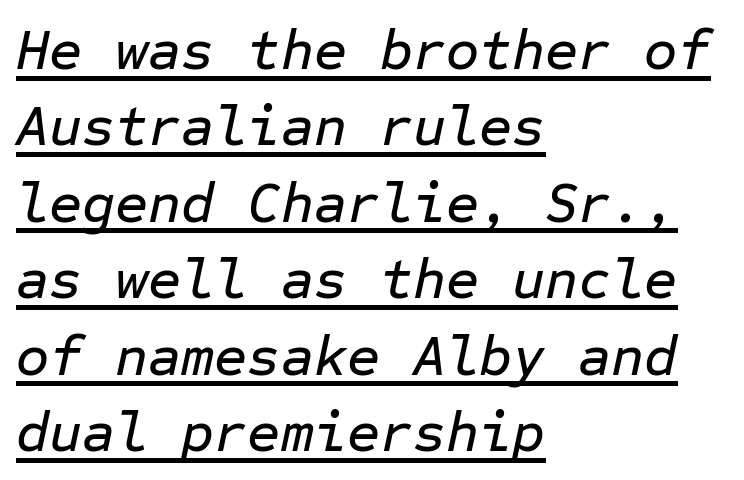
Q: Is the text italic (slanted)? A: Yes, it leans right by about 12 degrees.
Q: Is the text underlined? A: Yes.
Q: How is the paragraph aligned? A: Left-aligned.
Q: Is the spacing between letters normal or unusually wide? A: Normal.
Q: Is the spacing between lines tight, normal or loose? A: Normal.
Q: Width (condensed, normal, or wide)? A: Normal.
Q: Stroke contrast? A: Low.
Q: x-height? A: Medium.
Q: Monospaced? A: Yes.
